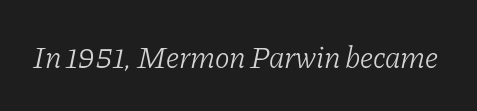
Q: Is the text bold? A: No.
Q: Is the text italic (slanted)? A: Yes, it leans right by about 11 degrees.
Q: Is the typeface a serif or a sans-serif typeface? A: Serif.
Q: Is the text underlined? A: No.
Q: Is the spacing between letters normal or unusually wide? A: Normal.
Q: Width (condensed, normal, or wide)? A: Normal.
Q: Stroke contrast? A: Low.
Q: x-height? A: Medium.
Q: Monospaced? A: No.
